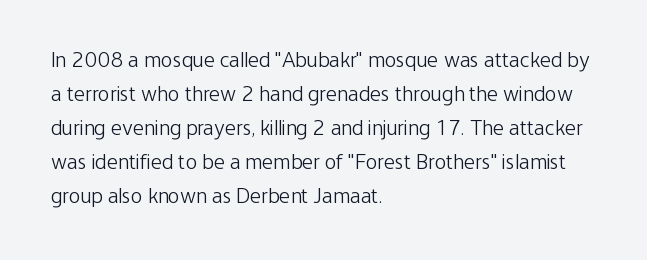
Caption: multi-line text, flush left, ragged right. Rendered with straight, roman letterforms. Beneath every word, the page is bare. Weight: not bold — regular or lighter. Nobody touched the tracking dial on this one. Vertically, the passage feels balanced, rows spaced as you'd expect.
